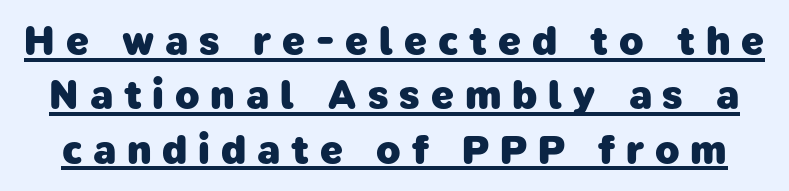
The image shows 40 px heavy sans-serif type; set normal line spacing (1.36x), unusually wide letter spacing (+0.27 em), underlined; low stroke contrast and a medium x-height.
